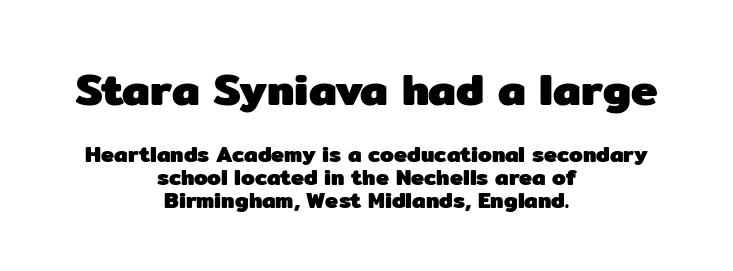
The image shows 45 px heavy sans-serif type, upright; set centered, tight line spacing (1.04x), normal letter spacing, not underlined; the first (top) block is 2.05x larger; low stroke contrast and a medium x-height.
